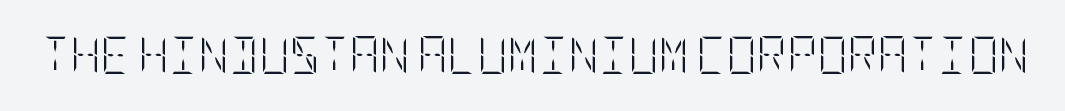
Stem width sits at or under what a default text font uses. Each row of text sits above clean, open space. There is no visible air inserted between adjacent glyphs. Characters remain perfectly vertical along every line.
